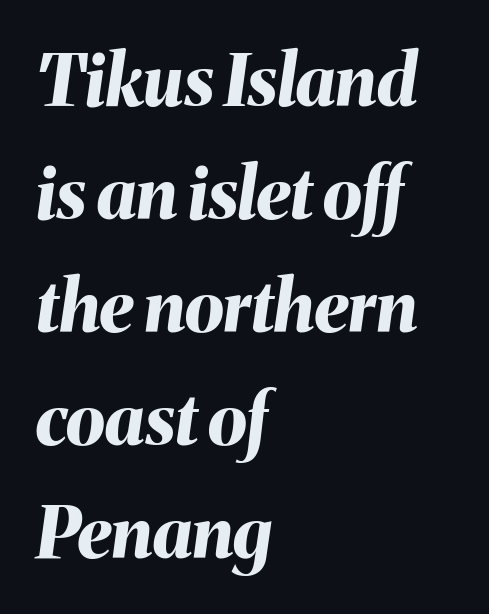
Q: Is the text bold? A: Yes.
Q: Is the text italic (slanted)? A: Yes, it leans right by about 8 degrees.
Q: Is the text underlined? A: No.
Q: How is the paragraph aligned? A: Left-aligned.
Q: Is the spacing between letters normal or unusually wide? A: Normal.
Q: Is the spacing between lines tight, normal or loose? A: Normal.
Q: Width (condensed, normal, or wide)? A: Normal.
Q: Stroke contrast? A: Medium.
Q: x-height? A: Medium.
Q: Monospaced? A: No.
